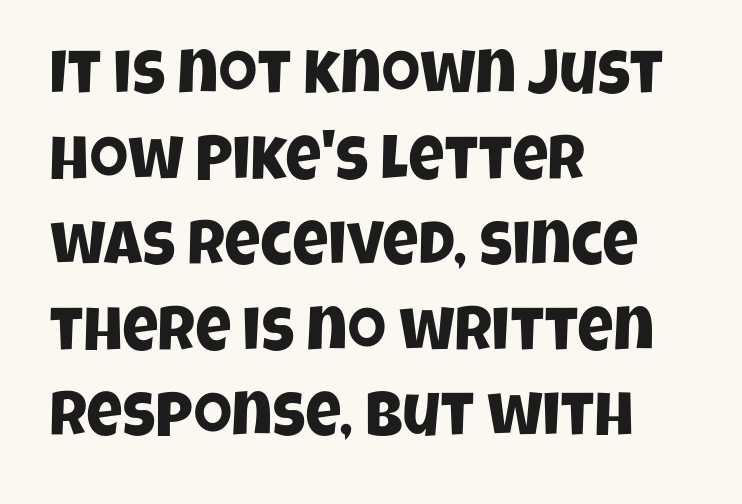
The image shows 62 px condensed sans-serif type; set left-aligned, normal line spacing (1.38x), normal letter spacing, not underlined; low stroke contrast and a large x-height.
